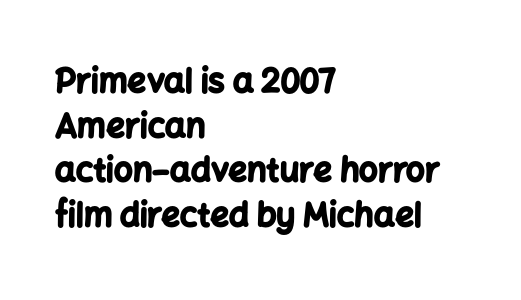
The image shows 33 px bold sans-serif type, upright; set left-aligned, normal line spacing (1.35x), normal letter spacing, not underlined; low stroke contrast and a medium x-height.
